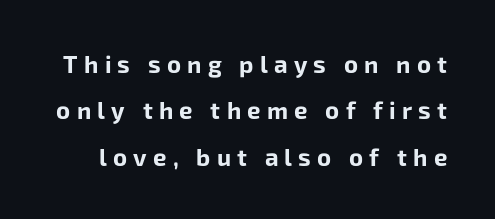
Q: Is the text bold? A: Yes.
Q: Is the text italic (slanted)? A: No, it is upright.
Q: Is the text underlined? A: No.
Q: Is the spacing between letters normal or unusually wide? A: Unusually wide.
Q: Is the spacing between lines tight, normal or loose? A: Loose.
